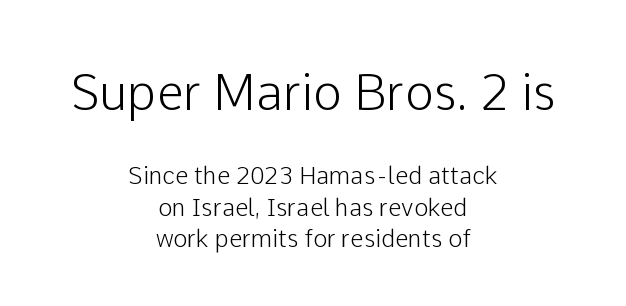
Q: Is the text italic (slanted)? A: No, it is upright.
Q: Is the typeface a serif or a sans-serif typeface? A: Sans-serif.
Q: Is the text underlined? A: No.
Q: How is the paragraph aligned? A: Centered.
Q: Is the spacing between letters normal or unusually wide? A: Normal.
Q: Is the spacing between lines tight, normal or loose? A: Normal.
Q: Which block of text is set in a larger size, the first (top) or the second (bottom)? A: The first (top) one.
Q: Width (condensed, normal, or wide)? A: Normal.
Q: Stroke contrast? A: Low.
Q: x-height? A: Medium.
Q: Monospaced? A: No.
